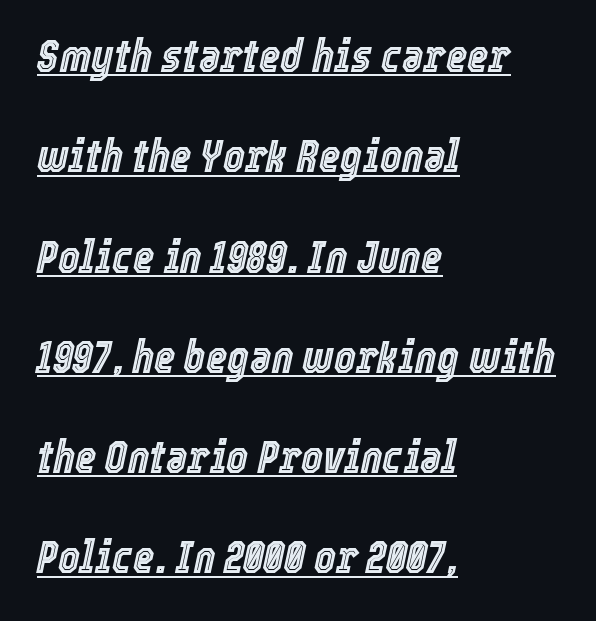
{"italic": "yes", "lean": "right", "slant_degrees": 12, "width": "condensed", "x_height": "medium", "monospaced": "no", "underline": "yes", "align": "left", "line_spacing": "loose", "line_spacing_ratio": 2.18, "letter_spacing": "normal", "letter_spacing_em": 0.0, "glyph_px": 46}
